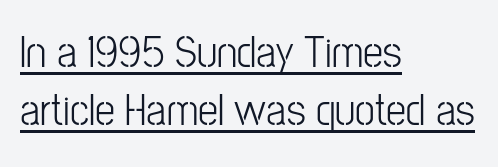
The weight tops out at a normal text grade. The glyphs in this specimen are sans serif. These lines stack with their left ends in a neat column. Rows of type keep a routine distance in the vertical direction. Decoration check: the copy is underlined. Note the varied advance widths — an 'i' is clearly narrower than an 'm'.
